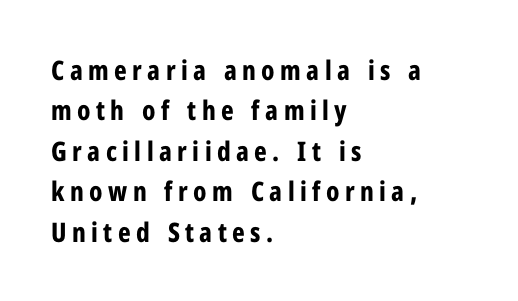
The image shows 27 px bold type, upright; set left-aligned, normal line spacing (1.5x), unusually wide letter spacing (+0.2 em), not underlined.
